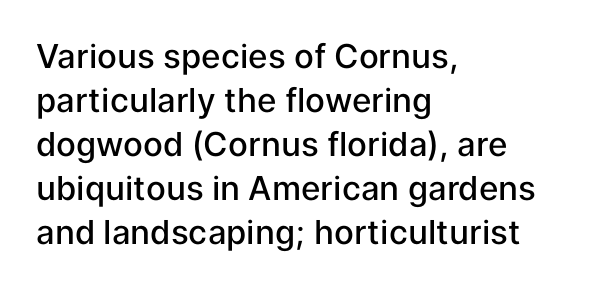
Q: Is the text bold? A: Semi-bold.
Q: Is the text italic (slanted)? A: No, it is upright.
Q: Is the typeface a serif or a sans-serif typeface? A: Sans-serif.
Q: Is the text underlined? A: No.
Q: How is the paragraph aligned? A: Left-aligned.
Q: Is the spacing between letters normal or unusually wide? A: Normal.
Q: Is the spacing between lines tight, normal or loose? A: Normal.
Q: Width (condensed, normal, or wide)? A: Normal.
Q: Stroke contrast? A: Low.
Q: x-height? A: Medium.
Q: Monospaced? A: No.
